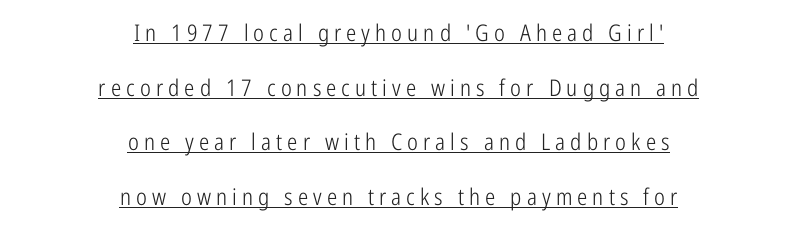
{"italic": "no", "bold": "no", "underline": "yes", "align": "center", "line_spacing": "loose", "line_spacing_ratio": 2.38, "letter_spacing": "wide", "letter_spacing_em": 0.22, "glyph_px": 23}
